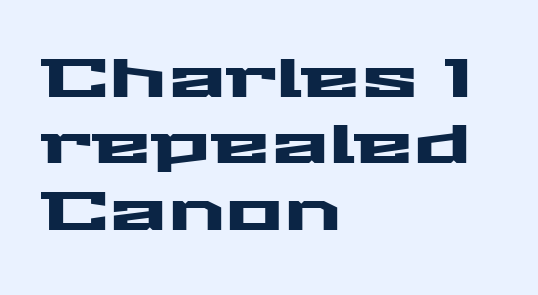
{"serif": "no", "italic": "no", "width": "wide", "stroke_contrast": "medium", "x_height": "medium", "monospaced": "no", "underline": "no", "align": "left", "line_spacing_ratio": 1.23, "letter_spacing": "normal", "letter_spacing_em": 0.0, "glyph_px": 54}
